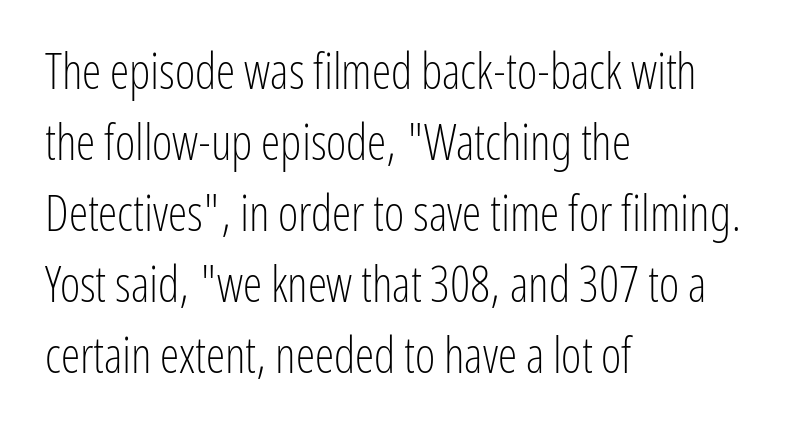
The letters stand straight up with perfectly vertical stems. Ink coverage per letter is moderate at most. Nobody drew a line under any word here. The text was rendered using a sans face with plain stroke endings. Regular leading. How are the letters spaced? Ordinarily, with no added tracking.
